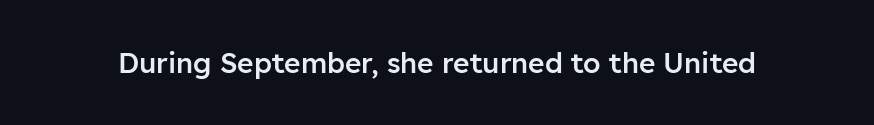
A bit beefed up — I'd call it semibold rather than bold. Look at the tracking — it's just the regular setting, nothing added. The space beneath each line is pristine and unruled. Varying glyph widths throughout — classic text-font behaviour. Typographically, this falls in the sans-serif category.
